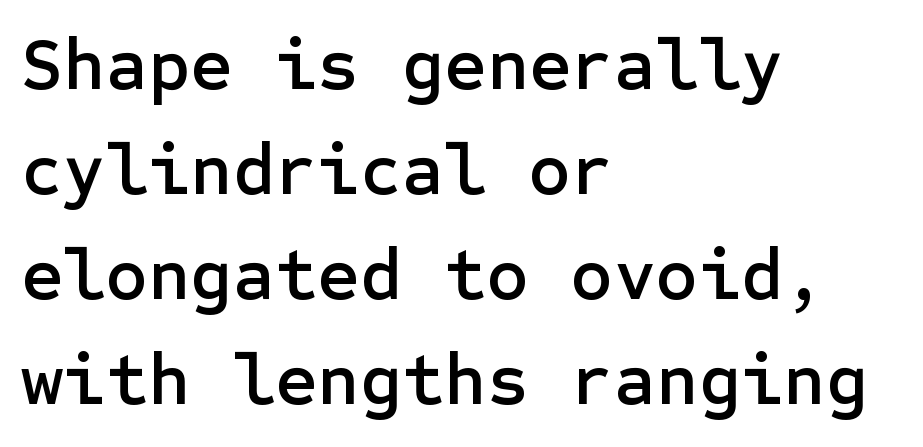
The typesetter chose a ragged-right arrangement here. The axis of the letterforms is exactly vertical. The glyphs in this specimen are sans serif. Summary of vertical rhythm: regular, with standard interline spacing. The line texture is even and compact thanks to regular tracking.
